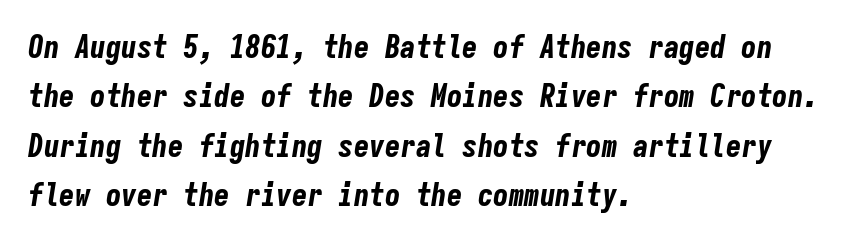
Q: Is the text bold? A: Yes.
Q: Is the text italic (slanted)? A: Yes, it leans right by about 9 degrees.
Q: Is the text underlined? A: No.
Q: How is the paragraph aligned? A: Left-aligned.
Q: Is the spacing between letters normal or unusually wide? A: Normal.
Q: Is the spacing between lines tight, normal or loose? A: Normal.
Q: Width (condensed, normal, or wide)? A: Condensed.
Q: Stroke contrast? A: Low.
Q: x-height? A: Medium.
Q: Monospaced? A: Yes.
